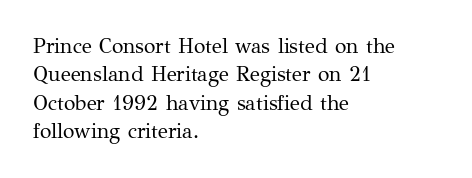
Q: Is the text bold? A: No.
Q: Is the text italic (slanted)? A: No, it is upright.
Q: Is the text underlined? A: No.
Q: How is the paragraph aligned? A: Left-aligned.
Q: Is the spacing between letters normal or unusually wide? A: Normal.
Q: Is the spacing between lines tight, normal or loose? A: Normal.
